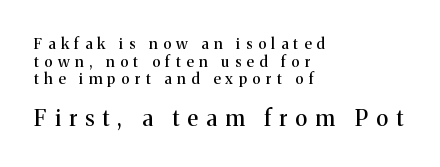
Q: Is the text italic (slanted)? A: No, it is upright.
Q: Is the text underlined? A: No.
Q: How is the paragraph aligned? A: Left-aligned.
Q: Is the spacing between letters normal or unusually wide? A: Unusually wide.
Q: Which block of text is set in a larger size, the first (top) or the second (bottom)? A: The second (bottom) one.
